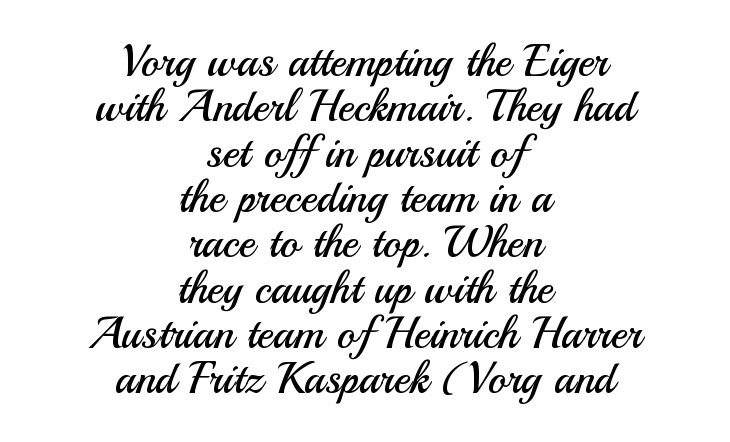
{"serif": "no", "bold": "no", "weight": "regular", "width": "normal", "stroke_contrast": "medium", "x_height": "small", "monospaced": "no", "underline": "no", "align": "center", "line_spacing": "tight", "line_spacing_ratio": 1.03, "letter_spacing": "normal", "letter_spacing_em": 0.0, "glyph_px": 44}
